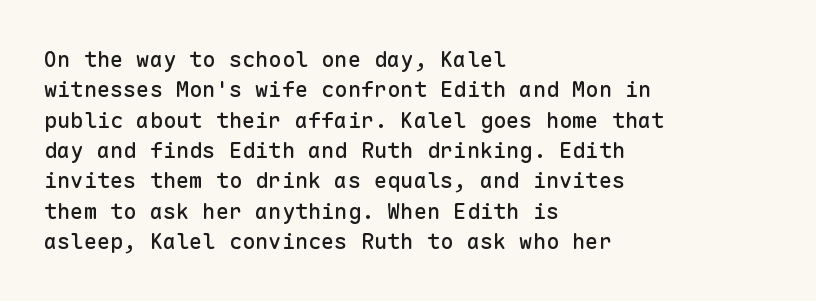
The image shows 22 px text type, upright; set left-aligned, normal line spacing (1.38x), normal letter spacing, not underlined.
